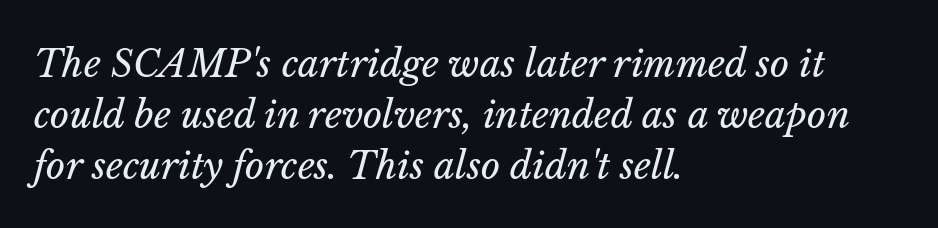
Q: Is the text bold? A: No.
Q: Is the text italic (slanted)? A: Yes, it leans right by about 14 degrees.
Q: Is the text underlined? A: No.
Q: How is the paragraph aligned? A: Left-aligned.
Q: Is the spacing between letters normal or unusually wide? A: Normal.
Q: Is the spacing between lines tight, normal or loose? A: Normal.
Q: Width (condensed, normal, or wide)? A: Normal.
Q: Stroke contrast? A: Low.
Q: x-height? A: Medium.
Q: Monospaced? A: No.
